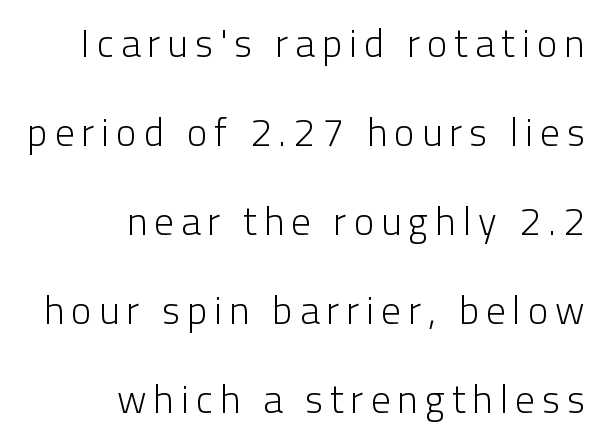
Q: Is the text bold? A: No.
Q: Is the text italic (slanted)? A: No, it is upright.
Q: Is the typeface a serif or a sans-serif typeface? A: Sans-serif.
Q: Is the text underlined? A: No.
Q: How is the paragraph aligned? A: Right-aligned.
Q: Is the spacing between lines tight, normal or loose? A: Loose.
Q: Width (condensed, normal, or wide)? A: Normal.
Q: Stroke contrast? A: Low.
Q: x-height? A: Medium.
Q: Monospaced? A: No.
